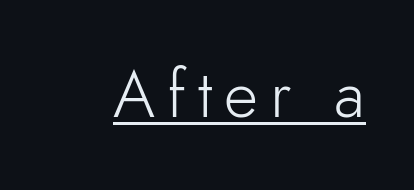
{"serif": "no", "italic": "no", "bold": "no", "weight": "light", "width": "normal", "stroke_contrast": "low", "x_height": "small", "monospaced": "no", "underline": "yes", "glyph_px": 66}
